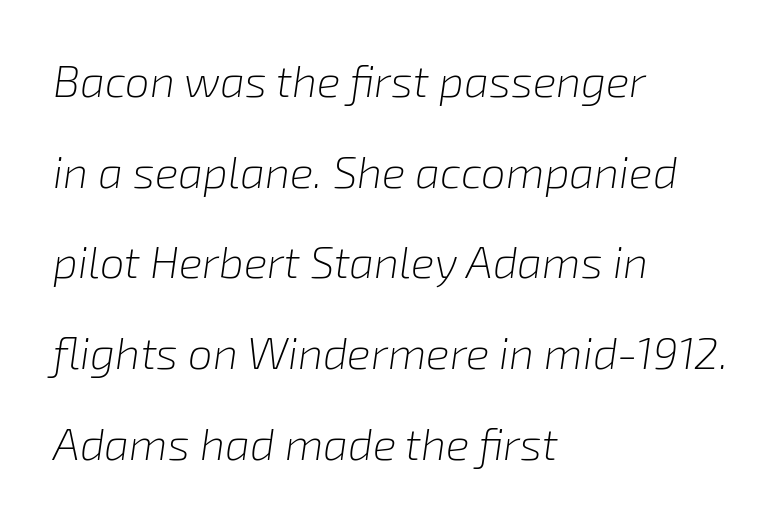
{"italic": "yes", "lean": "right", "slant_degrees": 8, "bold": "no", "weight": "light", "width": "normal", "stroke_contrast": "low", "x_height": "medium", "monospaced": "no", "underline": "no", "align": "left", "line_spacing": "loose", "line_spacing_ratio": 2.06, "letter_spacing": "normal", "letter_spacing_em": 0.0, "glyph_px": 44}
